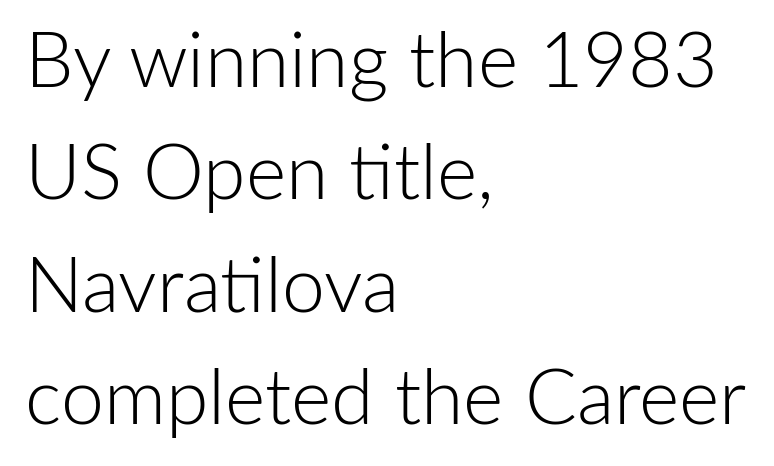
Q: Is the text bold? A: No.
Q: Is the text italic (slanted)? A: No, it is upright.
Q: Is the typeface a serif or a sans-serif typeface? A: Sans-serif.
Q: Is the text underlined? A: No.
Q: How is the paragraph aligned? A: Left-aligned.
Q: Is the spacing between letters normal or unusually wide? A: Normal.
Q: Is the spacing between lines tight, normal or loose? A: Normal.
Q: Width (condensed, normal, or wide)? A: Normal.
Q: Stroke contrast? A: Low.
Q: x-height? A: Medium.
Q: Monospaced? A: No.
